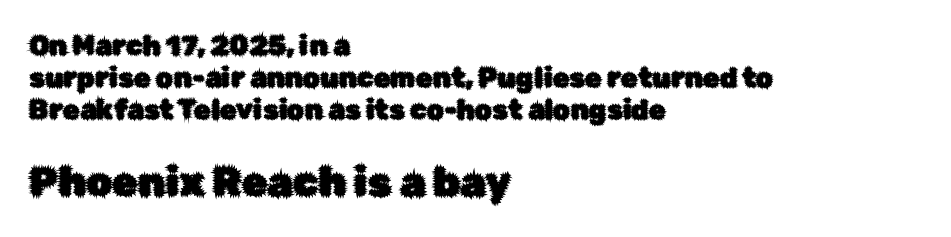
{"serif": "no", "italic": "no", "width": "normal", "stroke_contrast": "low", "x_height": "medium", "monospaced": "no", "underline": "no", "align": "left", "line_spacing_ratio": 1.18, "letter_spacing": "normal", "letter_spacing_em": 0.0, "larger_block": "second", "size_ratio": 1.52, "glyph_px": 41}
